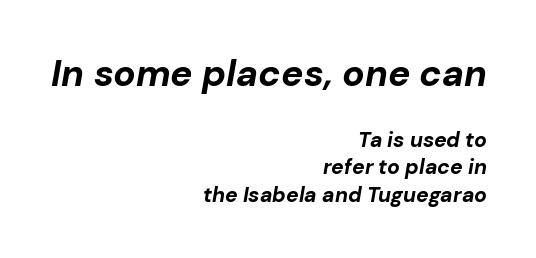
Q: Is the text bold? A: Yes.
Q: Is the text italic (slanted)? A: Yes, it leans right by about 10 degrees.
Q: Is the text underlined? A: No.
Q: How is the paragraph aligned? A: Right-aligned.
Q: Is the spacing between letters normal or unusually wide? A: Normal.
Q: Is the spacing between lines tight, normal or loose? A: Normal.
Q: Which block of text is set in a larger size, the first (top) or the second (bottom)? A: The first (top) one.
Q: Width (condensed, normal, or wide)? A: Normal.
Q: Stroke contrast? A: Low.
Q: x-height? A: Medium.
Q: Monospaced? A: No.
